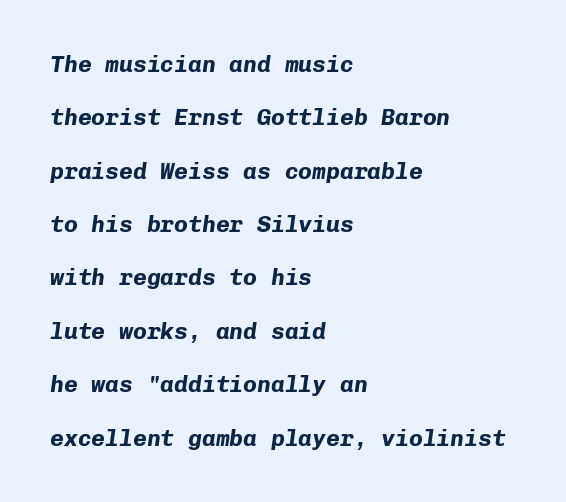
{"italic": "yes", "lean": "right", "slant_degrees": 8, "bold": "yes", "underline": "no", "align": "left", "line_spacing": "loose", "line_spacing_ratio": 2.32, "letter_spacing": "normal", "letter_spacing_em": 0.0, "glyph_px": 23}
